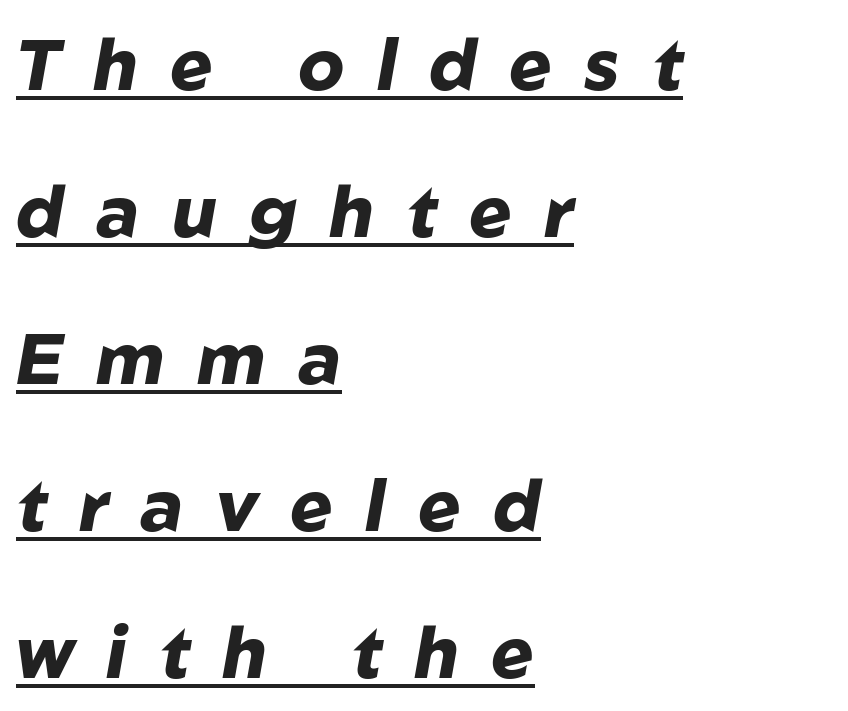
The image shows 72 px heavy type, italic (leaning right); set left-aligned, loose line spacing (2.04x), unusually wide letter spacing (+0.45 em), underlined; low stroke contrast and a medium x-height.
